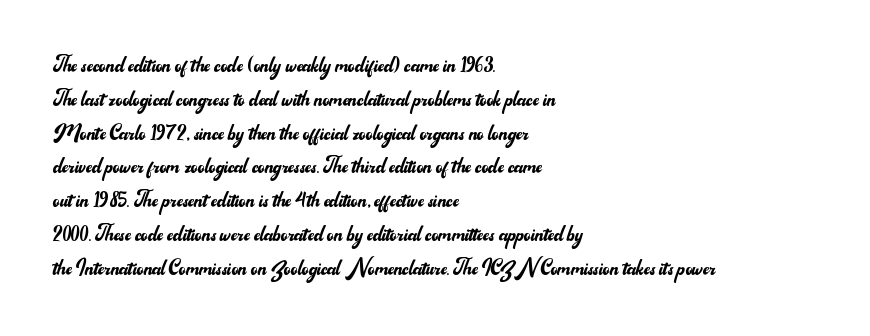
Q: Is the text bold? A: No.
Q: Is the text italic (slanted)? A: Yes.
Q: Is the text underlined? A: No.
Q: How is the paragraph aligned? A: Left-aligned.
Q: Is the spacing between letters normal or unusually wide? A: Normal.
Q: Is the spacing between lines tight, normal or loose? A: Normal.
